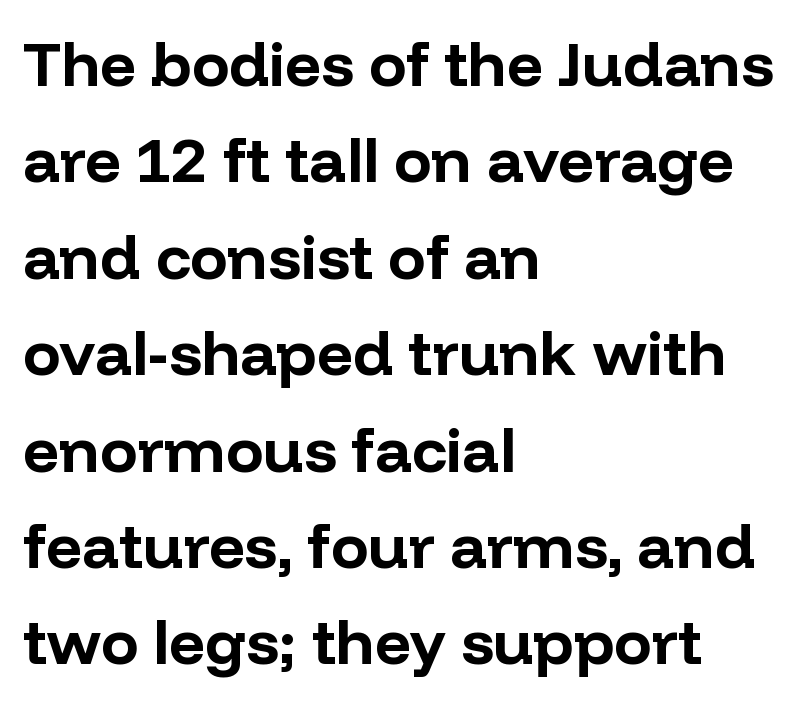
Q: Is the text bold? A: Yes.
Q: Is the text italic (slanted)? A: No, it is upright.
Q: Is the typeface a serif or a sans-serif typeface? A: Sans-serif.
Q: Is the text underlined? A: No.
Q: How is the paragraph aligned? A: Left-aligned.
Q: Is the spacing between letters normal or unusually wide? A: Normal.
Q: Is the spacing between lines tight, normal or loose? A: Normal.
Q: Width (condensed, normal, or wide)? A: Normal.
Q: Stroke contrast? A: Low.
Q: x-height? A: Medium.
Q: Monospaced? A: No.
